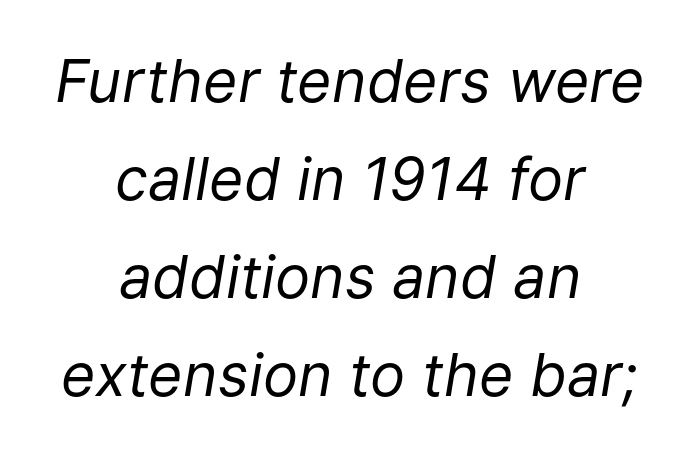
You could not count columns in this text — the font is proportionally spaced. In terms of letterspacing, this is plain default setting. The space between consecutive lines is moderate. No chunkiness to these letters — they're not bold.
